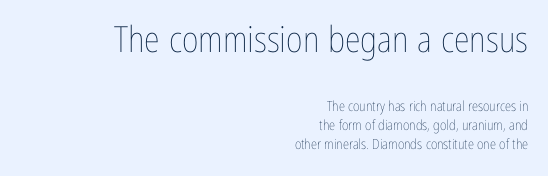
A flush-right, rag-left setting is used for this passage. This is roman type, the default non-slanted kind. Larger block? The one above; the one below is distinctly smaller. Successive baselines arrive at the customary interval. This sample has the flowing, uneven cadence of proportional lettering. This rendering features lettering with no underline.
